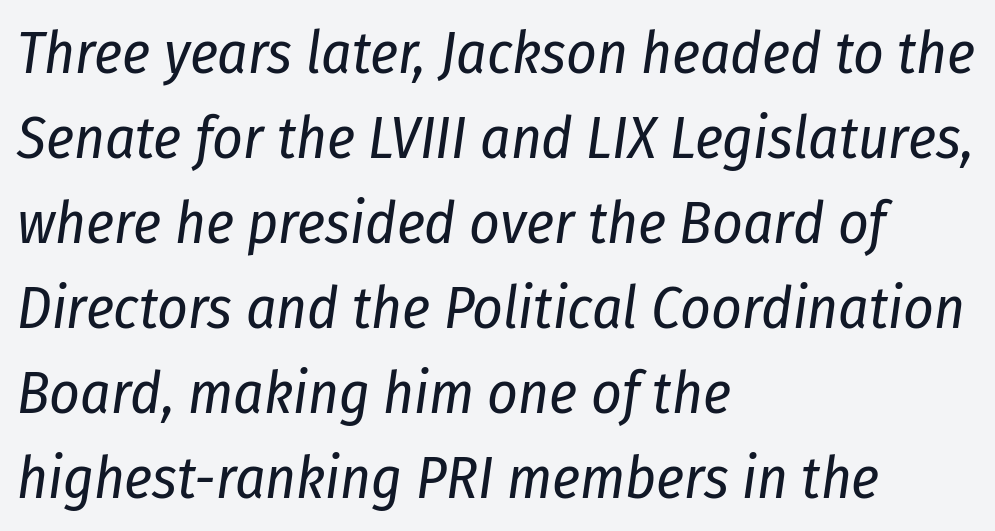
The image shows 59 px regular-weight, condensed type, italic (leaning right); set left-aligned, normal line spacing (1.44x), normal letter spacing, not underlined; low stroke contrast and a medium x-height.
